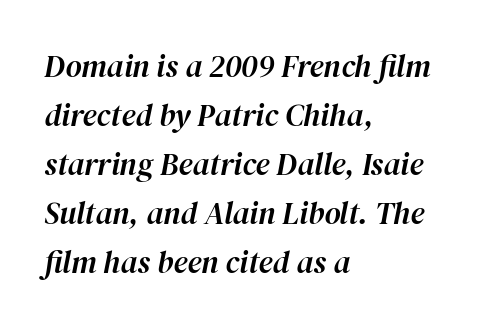
Q: Is the text italic (slanted)? A: Yes, it leans right by about 12 degrees.
Q: Is the text underlined? A: No.
Q: How is the paragraph aligned? A: Left-aligned.
Q: Is the spacing between letters normal or unusually wide? A: Normal.
Q: Is the spacing between lines tight, normal or loose? A: Normal.
Q: Width (condensed, normal, or wide)? A: Normal.
Q: Stroke contrast? A: High.
Q: x-height? A: Medium.
Q: Monospaced? A: No.
